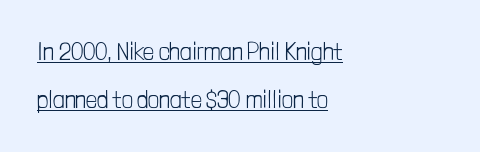
{"italic": "no", "bold": "no", "underline": "yes", "align": "left", "line_spacing": "loose", "line_spacing_ratio": 2.02, "letter_spacing": "normal", "letter_spacing_em": 0.0, "glyph_px": 24}
